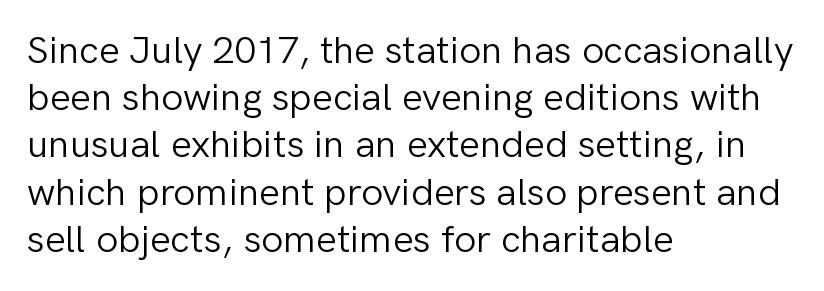
Q: Is the text bold? A: No.
Q: Is the text italic (slanted)? A: No, it is upright.
Q: Is the typeface a serif or a sans-serif typeface? A: Sans-serif.
Q: Is the text underlined? A: No.
Q: How is the paragraph aligned? A: Left-aligned.
Q: Is the spacing between letters normal or unusually wide? A: Normal.
Q: Width (condensed, normal, or wide)? A: Normal.
Q: Stroke contrast? A: Low.
Q: x-height? A: Medium.
Q: Monospaced? A: No.
